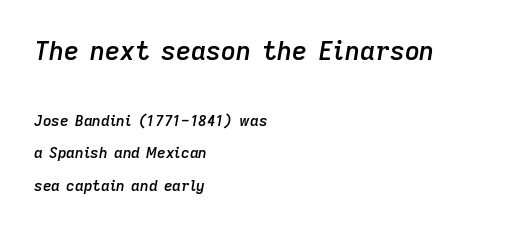
{"italic": "yes", "lean": "right", "slant_degrees": 9, "bold": "semi", "underline": "no", "align": "left", "line_spacing": "loose", "line_spacing_ratio": 2.16, "letter_spacing": "normal", "letter_spacing_em": 0.0, "larger_block": "first", "size_ratio": 1.73, "glyph_px": 26}
